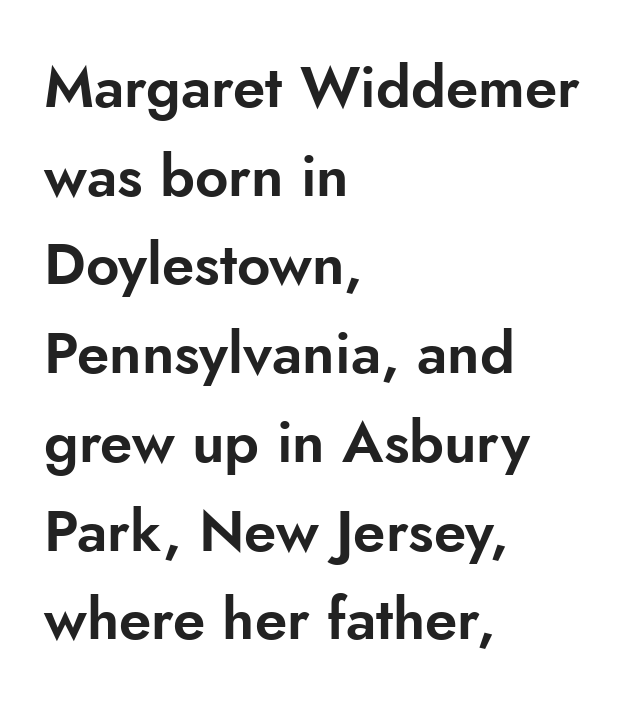
Q: Is the text italic (slanted)? A: No, it is upright.
Q: Is the typeface a serif or a sans-serif typeface? A: Sans-serif.
Q: Is the text underlined? A: No.
Q: How is the paragraph aligned? A: Left-aligned.
Q: Is the spacing between letters normal or unusually wide? A: Normal.
Q: Is the spacing between lines tight, normal or loose? A: Normal.
Q: Width (condensed, normal, or wide)? A: Normal.
Q: Stroke contrast? A: Low.
Q: x-height? A: Small.
Q: Monospaced? A: No.
